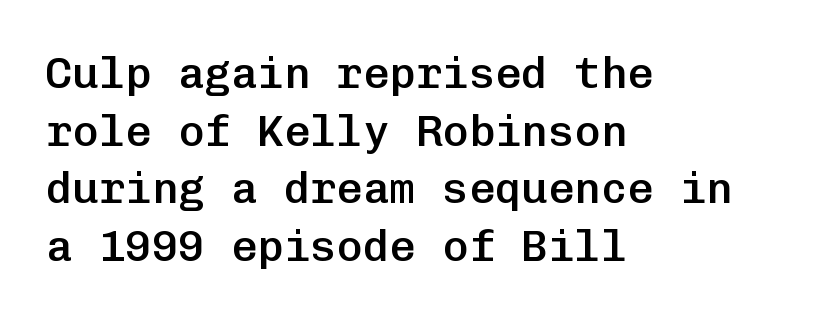
Each new line begins a customary step beneath the previous one. The compositor pushed each line to the left boundary. Moderately thickened strokes mark this as semibold type. Examine the stroke ends and you'll find no serifs. Note the uniform advance width — an 'i' takes as much space as an 'm'.
